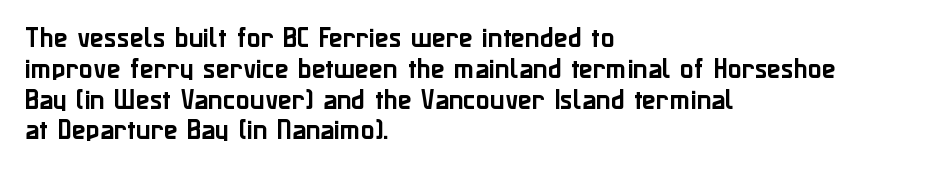
The image shows 23 px text type, upright; set left-aligned, normal line spacing (1.34x), normal letter spacing, not underlined.
